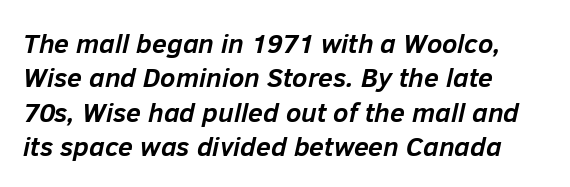
{"italic": "yes", "lean": "right", "slant_degrees": 12, "bold": "yes", "underline": "no", "align": "left", "line_spacing": "normal", "line_spacing_ratio": 1.27, "letter_spacing": "normal", "letter_spacing_em": 0.0, "glyph_px": 27}
